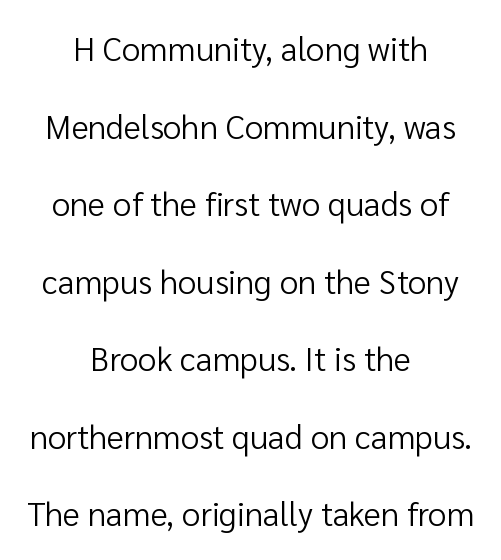
The image shows 33 px regular-weight sans-serif type, upright; set centered, loose line spacing (2.35x), normal letter spacing, not underlined; low stroke contrast and a medium x-height.
